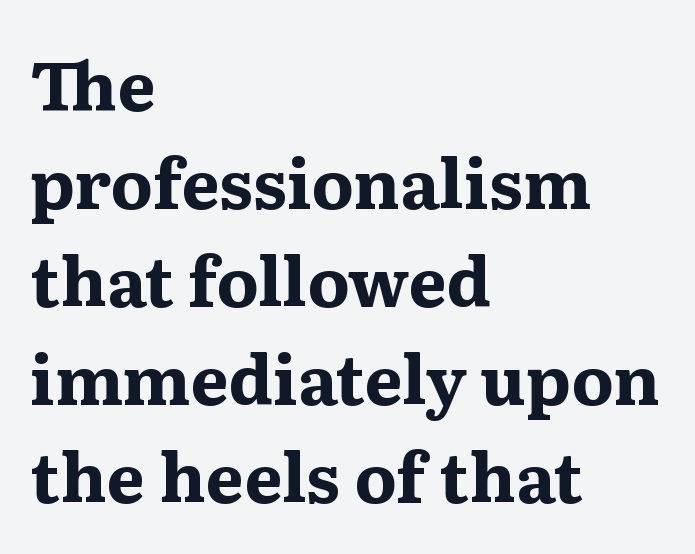
Nobody drew a line under any word here. Quick note: interline space is typical. This is the regular roman posture of the typeface. Is this a fixed-width face? No — the glyphs have proportional, varying widths.
